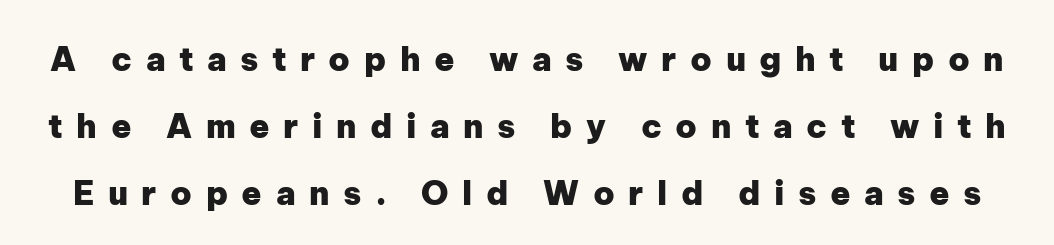
Q: Is the text bold? A: Yes.
Q: Is the text italic (slanted)? A: No, it is upright.
Q: Is the typeface a serif or a sans-serif typeface? A: Sans-serif.
Q: Is the text underlined? A: No.
Q: Is the spacing between letters normal or unusually wide? A: Unusually wide.
Q: Is the spacing between lines tight, normal or loose? A: Loose.
Q: Width (condensed, normal, or wide)? A: Normal.
Q: Stroke contrast? A: Low.
Q: x-height? A: Medium.
Q: Monospaced? A: No.
